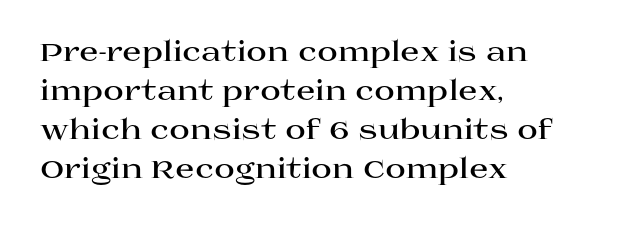
Q: Is the text bold? A: Yes.
Q: Is the text italic (slanted)? A: No, it is upright.
Q: Is the typeface a serif or a sans-serif typeface? A: Serif.
Q: Is the text underlined? A: No.
Q: How is the paragraph aligned? A: Left-aligned.
Q: Is the spacing between letters normal or unusually wide? A: Normal.
Q: Is the spacing between lines tight, normal or loose? A: Normal.
Q: Width (condensed, normal, or wide)? A: Wide.
Q: Stroke contrast? A: High.
Q: x-height? A: Large.
Q: Monospaced? A: No.
